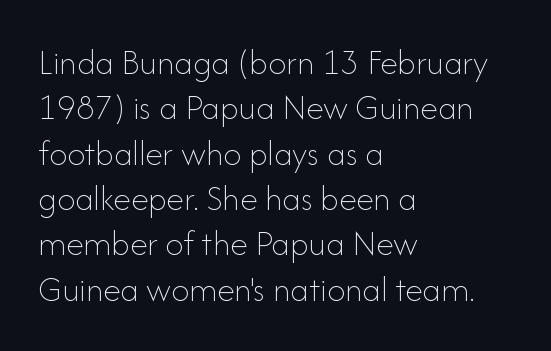
{"italic": "no", "bold": "no", "weight": "thin", "width": "normal", "stroke_contrast": "low", "x_height": "small", "monospaced": "no", "underline": "no", "align": "left", "line_spacing": "normal", "line_spacing_ratio": 1.26, "letter_spacing": "normal", "letter_spacing_em": 0.0, "glyph_px": 36}
